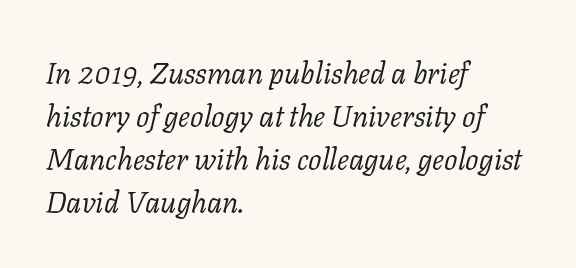
The image shows 30 px light serif type, italic (leaning right); set left-aligned, normal line spacing (1.43x), normal letter spacing, not underlined; low stroke contrast and a medium x-height.
